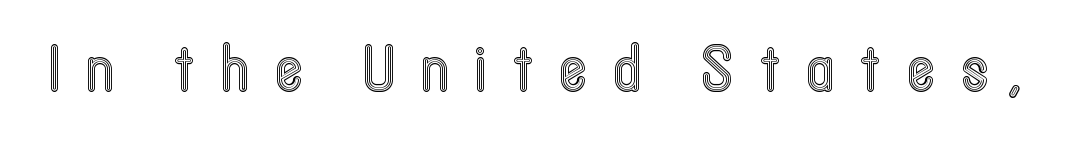
The image shows 64 px condensed type, upright; set unusually wide letter spacing (+0.42 em), not underlined; a medium x-height.
